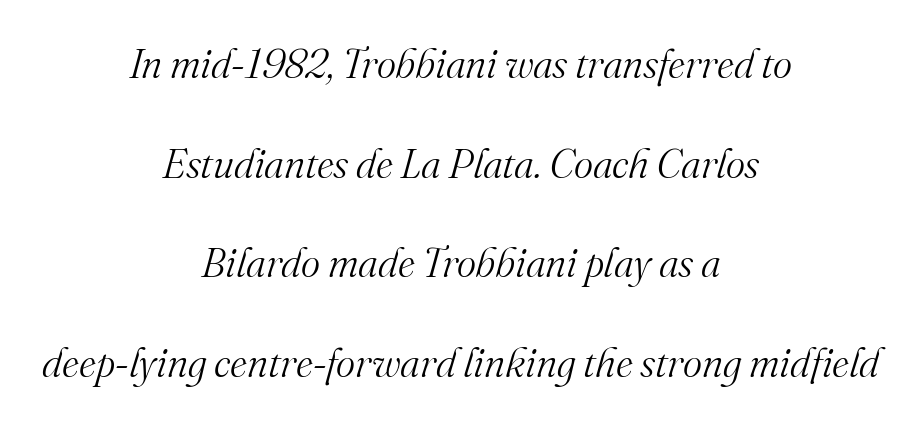
Horizontal alignment here is central, giving a formal, balanced look. You can tell it's italic because the verticals aren't actually vertical. The passage shown has conventional tracking throughout. Vertically, the passage feels expansive, rows floating well apart. Weight class: somewhere from thin through regular. Note the varied advance widths — an 'i' is clearly narrower than an 'm'.
